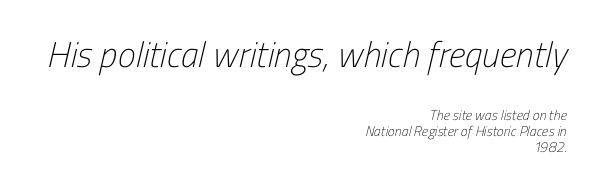
Q: Is the text bold? A: No.
Q: Is the typeface a serif or a sans-serif typeface? A: Sans-serif.
Q: Is the text underlined? A: No.
Q: How is the paragraph aligned? A: Right-aligned.
Q: Is the spacing between letters normal or unusually wide? A: Normal.
Q: Is the spacing between lines tight, normal or loose? A: Tight.
Q: Which block of text is set in a larger size, the first (top) or the second (bottom)? A: The first (top) one.
Q: Width (condensed, normal, or wide)? A: Condensed.
Q: Stroke contrast? A: Low.
Q: x-height? A: Medium.
Q: Monospaced? A: No.
